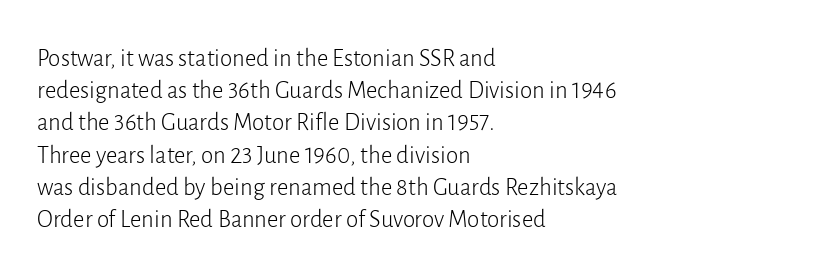
These lines keep a tight, regular rhythm from letter to letter. This sample is left-justified, so line endings fall wherever the words run out. The space between consecutive lines is moderate. Do the letters lean? They stand straight. The passage shown is not underscored anywhere. Stems and bowls with no extra thickness — not bold.
